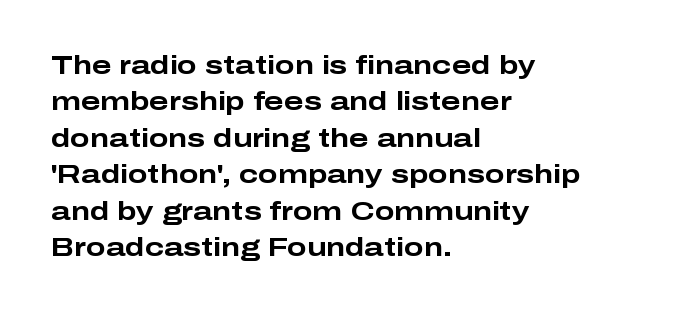
Q: Is the text bold? A: Yes.
Q: Is the text italic (slanted)? A: No, it is upright.
Q: Is the text underlined? A: No.
Q: How is the paragraph aligned? A: Left-aligned.
Q: Is the spacing between letters normal or unusually wide? A: Normal.
Q: Is the spacing between lines tight, normal or loose? A: Normal.
